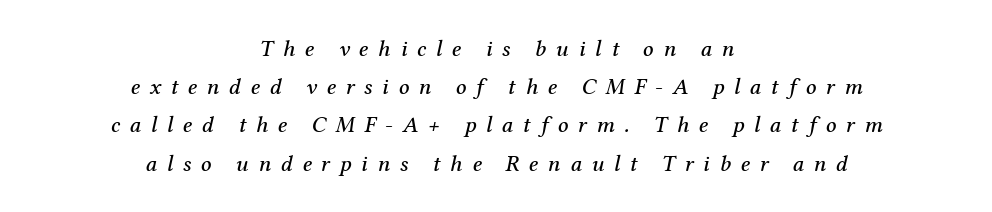
The image shows 23 px text type, italic (leaning right); set centered, normal line spacing (1.66x), unusually wide letter spacing (+0.42 em), not underlined.
